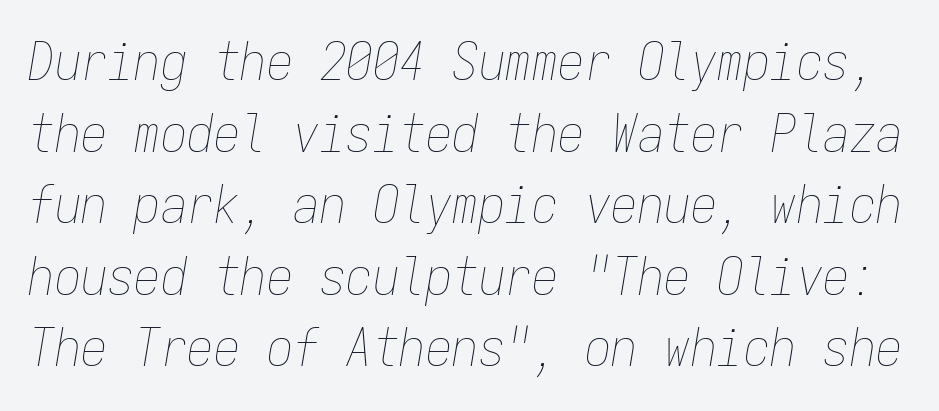
Regarding leading, the lines here are spaced in the standard way. Underlining? Definitely not there. On a weight scale, this lands at 450 or below. Spacing verdict: monospaced, one width for all characters.
